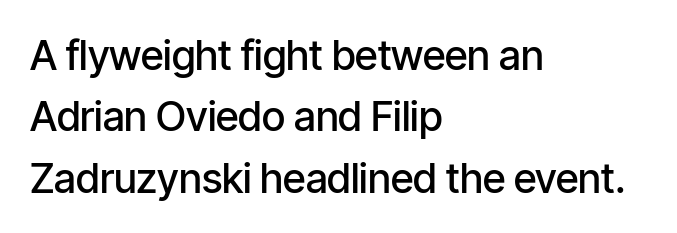
The image shows 41 px semibold, condensed sans-serif type, upright; set left-aligned, normal line spacing (1.5x), normal letter spacing, not underlined; low stroke contrast and a medium x-height.
